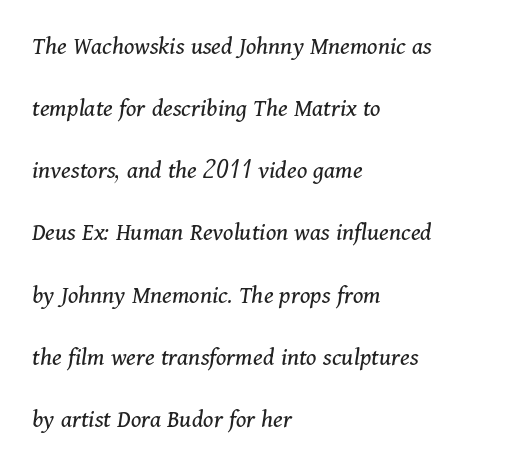
The image shows 26 px text type, italic (leaning right); set left-aligned, loose line spacing (2.39x), normal letter spacing, not underlined.
